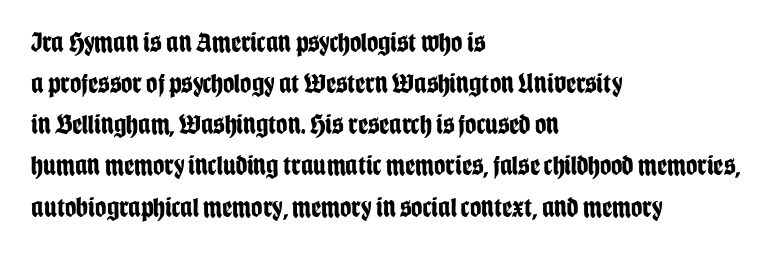
Just letters on the line, the space beneath them empty. How heavy is the stroke? Heavy — this is a bold. Examine the stroke ends and you'll find no serifs. A typesetter would call this proportional, since set widths differ per character. Look at the tracking — it's just the regular setting, nothing added. Ascenders rise straight up at ninety degrees.
